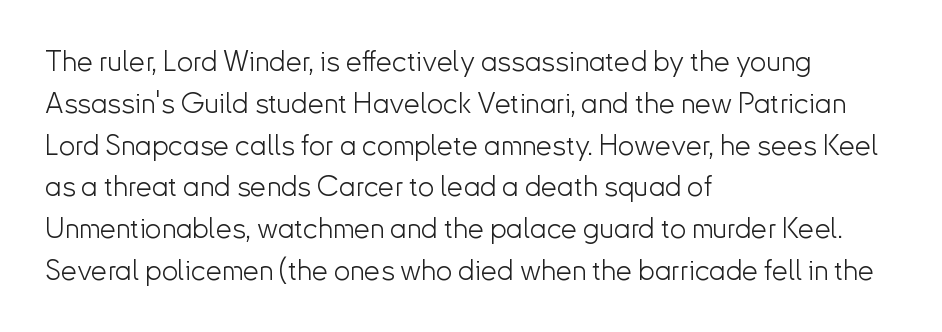
The image shows 29 px light sans-serif type, upright; set left-aligned, normal line spacing (1.44x), normal letter spacing, not underlined; low stroke contrast and a small x-height.
